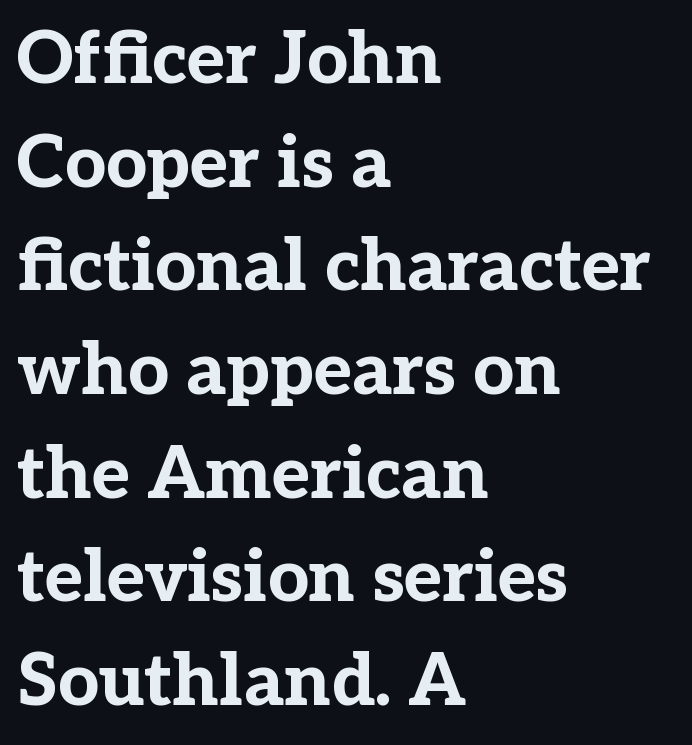
{"serif": "yes", "italic": "no", "bold": "yes", "weight": "bold", "width": "normal", "stroke_contrast": "low", "x_height": "medium", "monospaced": "no", "underline": "no", "align": "left", "line_spacing": "normal", "line_spacing_ratio": 1.44, "letter_spacing": "normal", "letter_spacing_em": 0.0, "glyph_px": 72}
